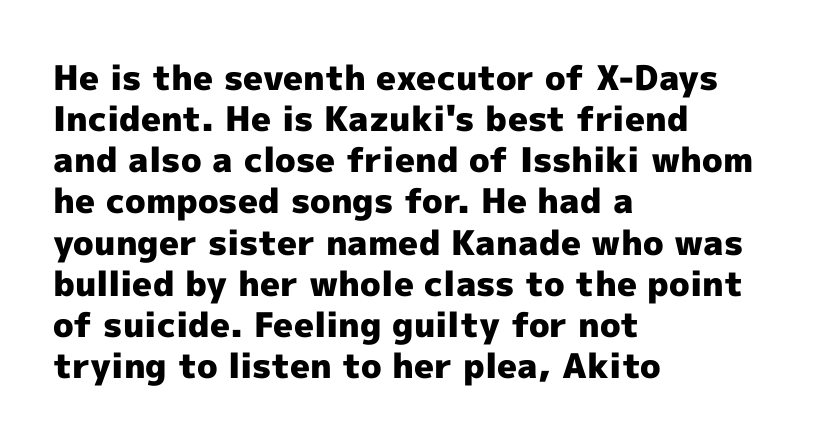
Q: Is the text bold? A: Yes.
Q: Is the text italic (slanted)? A: No, it is upright.
Q: Is the typeface a serif or a sans-serif typeface? A: Sans-serif.
Q: Is the text underlined? A: No.
Q: How is the paragraph aligned? A: Left-aligned.
Q: Is the spacing between letters normal or unusually wide? A: Normal.
Q: Width (condensed, normal, or wide)? A: Normal.
Q: x-height? A: Medium.
Q: Monospaced? A: No.
